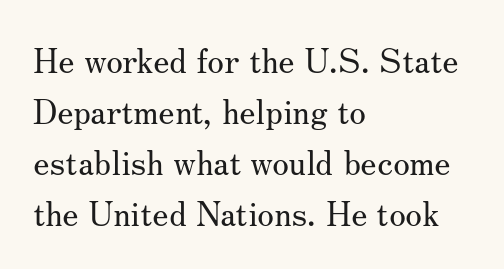
The image shows 34 px regular-weight serif type, upright; set left-aligned, normal line spacing (1.5x), normal letter spacing, not underlined; medium stroke contrast and a small x-height.
